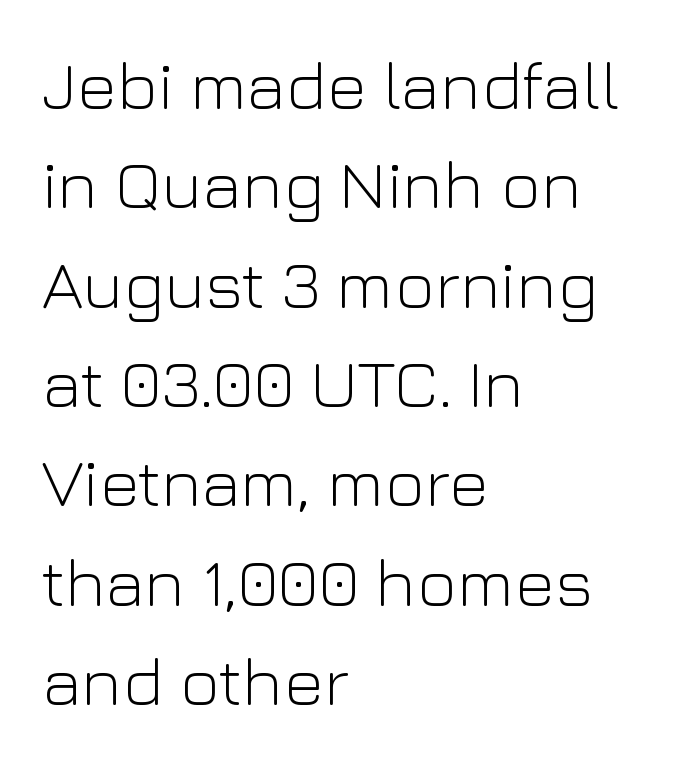
{"serif": "no", "italic": "no", "bold": "no", "weight": "light", "width": "normal", "stroke_contrast": "low", "x_height": "medium", "monospaced": "no", "underline": "no", "align": "left", "line_spacing": "normal", "line_spacing_ratio": 1.44, "letter_spacing": "normal", "letter_spacing_em": 0.0, "glyph_px": 69}
